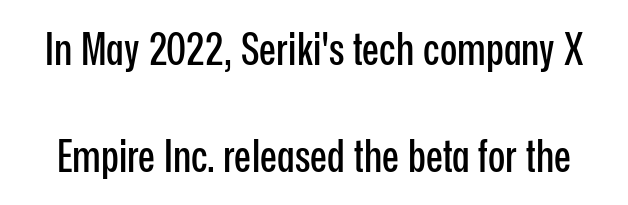
Q: Is the text italic (slanted)? A: No, it is upright.
Q: Is the typeface a serif or a sans-serif typeface? A: Sans-serif.
Q: Is the text underlined? A: No.
Q: Is the spacing between letters normal or unusually wide? A: Normal.
Q: Is the spacing between lines tight, normal or loose? A: Loose.
Q: Width (condensed, normal, or wide)? A: Condensed.
Q: Stroke contrast? A: Low.
Q: x-height? A: Medium.
Q: Monospaced? A: No.
